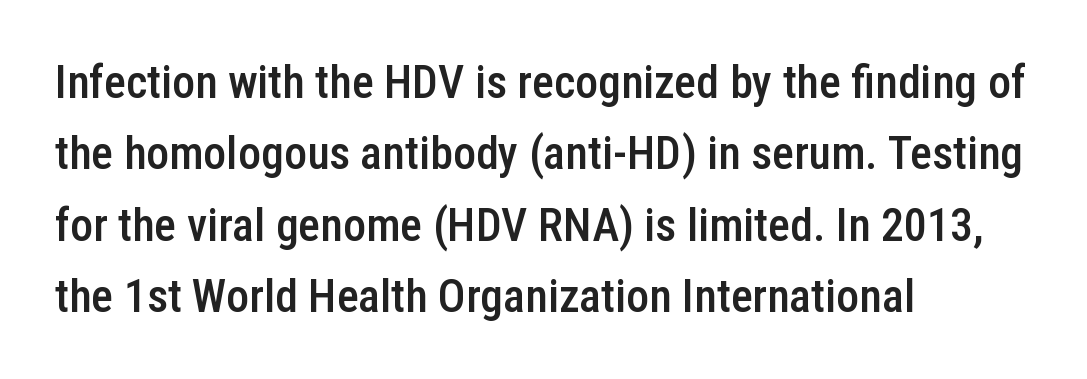
{"serif": "no", "italic": "no", "bold": "semi", "weight": "semibold", "width": "condensed", "stroke_contrast": "low", "x_height": "medium", "monospaced": "no", "underline": "no", "align": "left", "line_spacing": "normal", "line_spacing_ratio": 1.55, "letter_spacing": "normal", "letter_spacing_em": 0.0, "glyph_px": 46}
